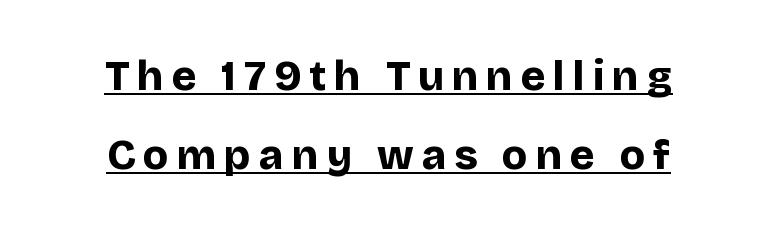
Q: Is the text bold? A: Yes.
Q: Is the text italic (slanted)? A: No, it is upright.
Q: Is the typeface a serif or a sans-serif typeface? A: Sans-serif.
Q: Is the text underlined? A: Yes.
Q: How is the paragraph aligned? A: Centered.
Q: Width (condensed, normal, or wide)? A: Normal.
Q: Stroke contrast? A: Low.
Q: x-height? A: Large.
Q: Monospaced? A: No.
